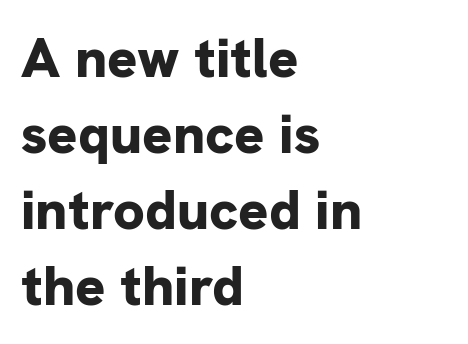
The image shows 56 px bold sans-serif type, upright; set left-aligned, normal line spacing (1.36x), normal letter spacing, not underlined; low stroke contrast and a medium x-height.
